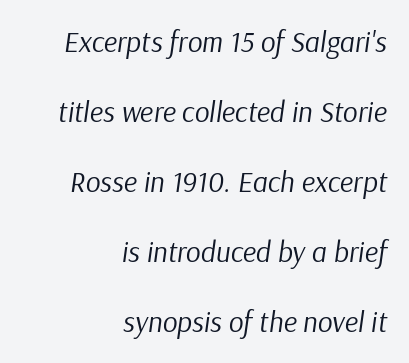
{"italic": "yes", "lean": "right", "slant_degrees": 9, "bold": "no", "weight": "regular", "width": "normal", "stroke_contrast": "low", "x_height": "medium", "monospaced": "no", "underline": "no", "align": "right", "line_spacing": "loose", "line_spacing_ratio": 2.41, "letter_spacing": "normal", "letter_spacing_em": 0.0, "glyph_px": 29}
